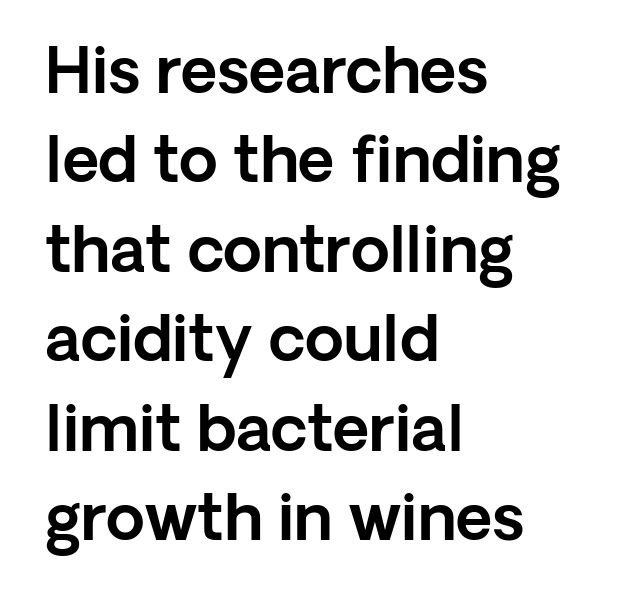
Q: Is the text italic (slanted)? A: No, it is upright.
Q: Is the typeface a serif or a sans-serif typeface? A: Sans-serif.
Q: Is the text underlined? A: No.
Q: How is the paragraph aligned? A: Left-aligned.
Q: Is the spacing between letters normal or unusually wide? A: Normal.
Q: Is the spacing between lines tight, normal or loose? A: Normal.
Q: Width (condensed, normal, or wide)? A: Normal.
Q: x-height? A: Medium.
Q: Monospaced? A: No.
